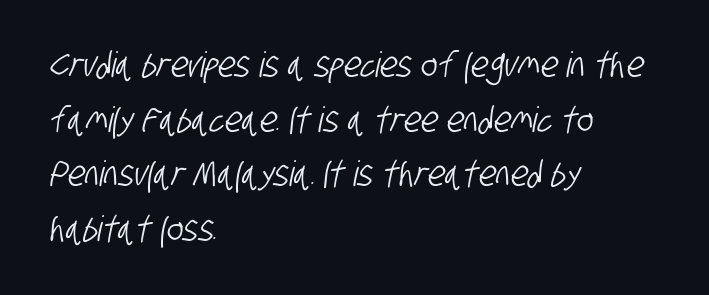
The image shows 35 px condensed sans-serif type; set left-aligned, normal line spacing (1.56x), normal letter spacing, not underlined; low stroke contrast and a large x-height.
